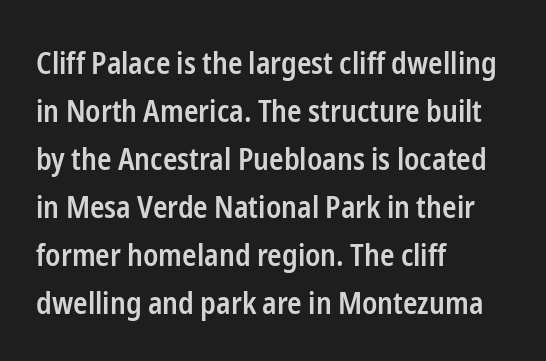
{"serif": "no", "italic": "no", "bold": "semi", "weight": "semibold", "width": "condensed", "stroke_contrast": "low", "x_height": "medium", "monospaced": "no", "underline": "no", "align": "left", "line_spacing": "normal", "line_spacing_ratio": 1.6, "letter_spacing": "normal", "letter_spacing_em": 0.0, "glyph_px": 30}
